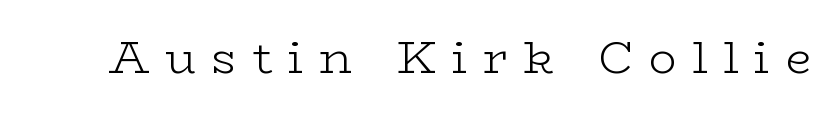
{"serif": "yes", "italic": "no", "bold": "no", "weight": "light", "width": "wide", "stroke_contrast": "low", "x_height": "medium", "monospaced": "no", "underline": "no", "letter_spacing": "wide", "letter_spacing_em": 0.34, "glyph_px": 46}
